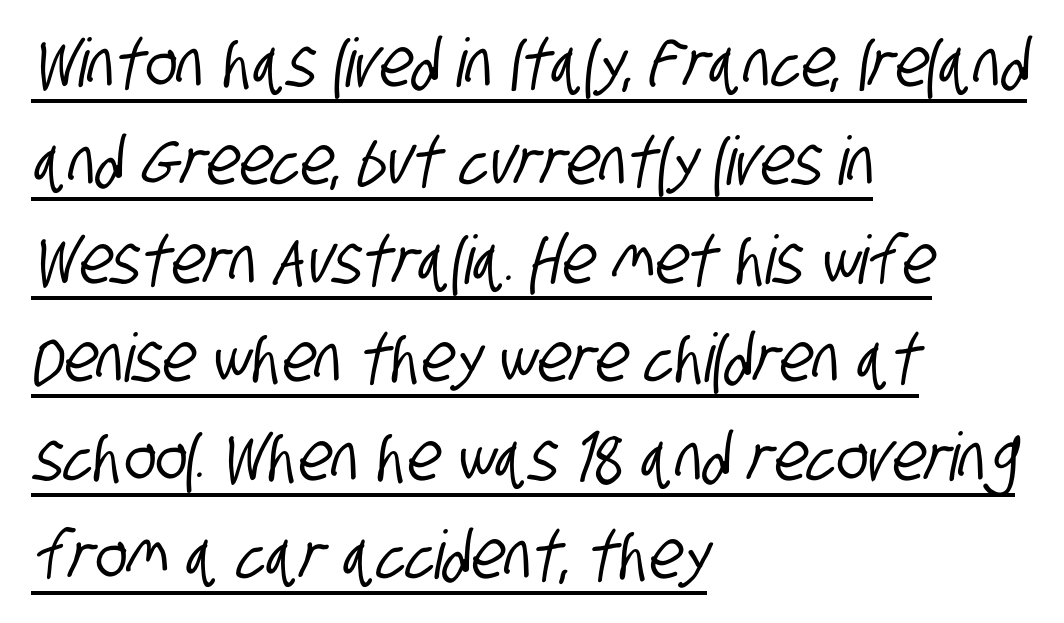
Q: Is the typeface a serif or a sans-serif typeface? A: Sans-serif.
Q: Is the text underlined? A: Yes.
Q: How is the paragraph aligned? A: Left-aligned.
Q: Is the spacing between letters normal or unusually wide? A: Normal.
Q: Is the spacing between lines tight, normal or loose? A: Normal.
Q: Width (condensed, normal, or wide)? A: Condensed.
Q: Stroke contrast? A: Low.
Q: x-height? A: Large.
Q: Monospaced? A: No.
